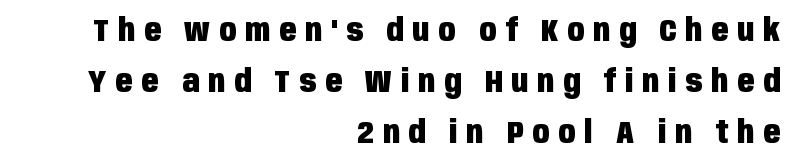
The image shows 31 px heavy, condensed sans-serif type, upright; set right-aligned, normal line spacing (1.64x), unusually wide letter spacing (+0.29 em), not underlined; low stroke contrast and a large x-height.
